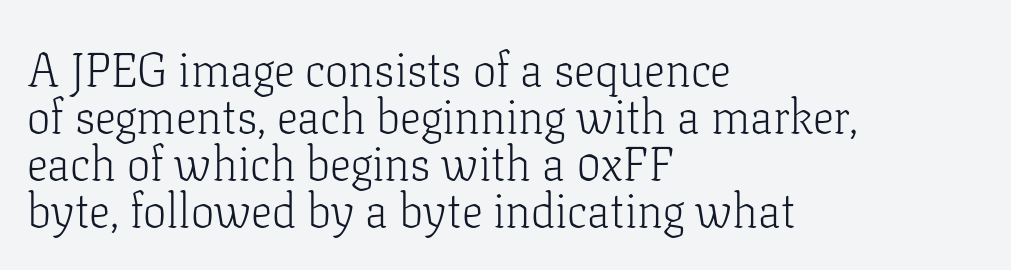
The image shows 47 px light serif type, upright; set left-aligned, tight line spacing (1.0x), normal letter spacing, not underlined; low stroke contrast and a medium x-height.
